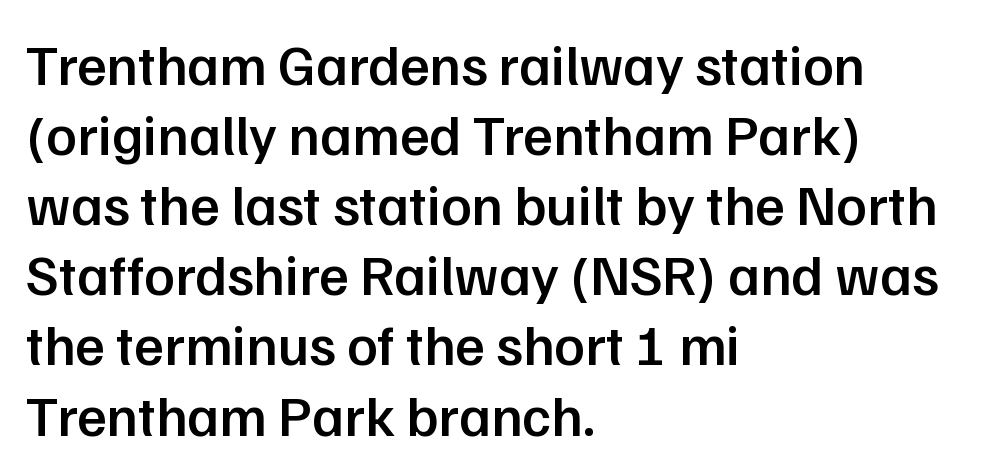
A typesetter would mark this as roman, not italic. On the weight axis this lands at semibold, roughly 600. Where is the straight margin? On the left. The letterforms sit shoulder to shoulder at normal distance.
